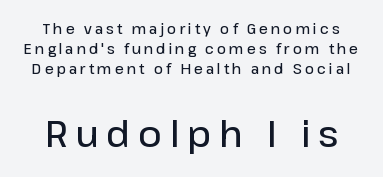
Descenders hang freely into open space. Small over large — that's the arrangement of the two blocks here. Vertically, the passage feels balanced, rows spaced as you'd expect. The glyphs in this specimen are sans serif. Proportional: the letters do not fall into vertical columns. Observe the wide spacing: letters keep a clear distance from each other.
